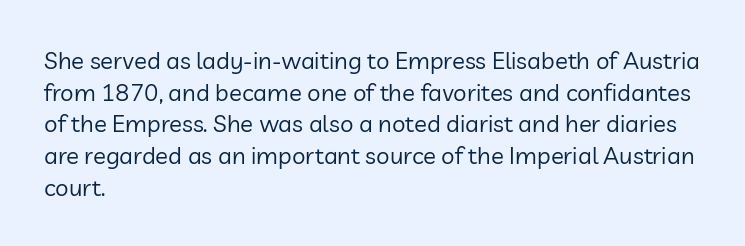
{"italic": "no", "bold": "no", "underline": "no", "align": "left", "line_spacing": "normal", "line_spacing_ratio": 1.32, "letter_spacing": "normal", "letter_spacing_em": 0.0, "glyph_px": 24}
